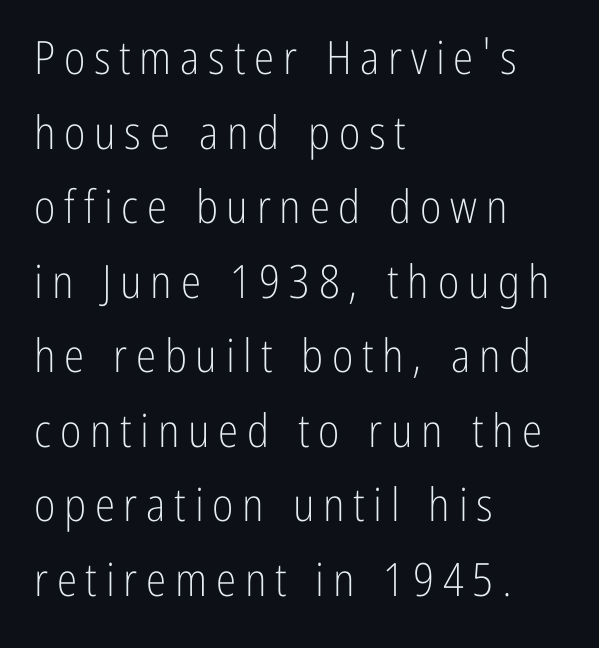
The image shows 46 px light, condensed sans-serif type, upright; set left-aligned, normal line spacing (1.62x), not underlined; low stroke contrast and a medium x-height.
